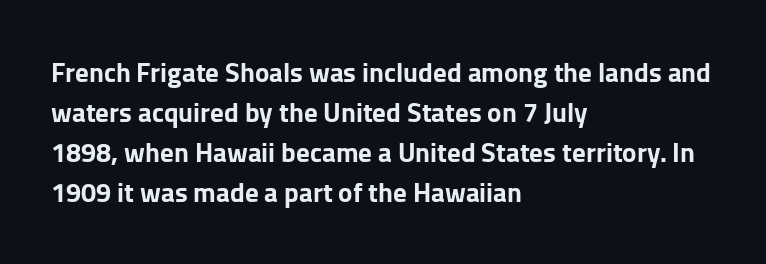
The image shows 27 px bold type, upright; set left-aligned, normal line spacing (1.48x), normal letter spacing, not underlined.
